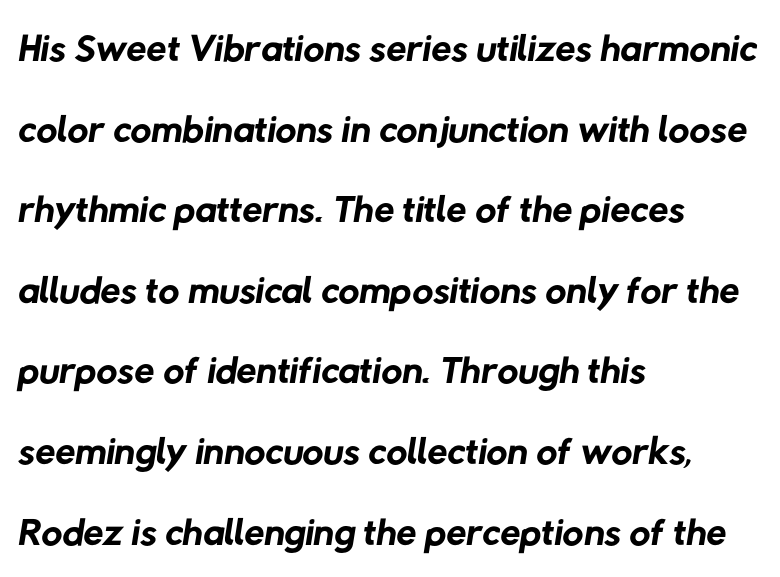
Q: Is the text bold? A: No.
Q: Is the typeface a serif or a sans-serif typeface? A: Sans-serif.
Q: Is the text underlined? A: No.
Q: How is the paragraph aligned? A: Left-aligned.
Q: Is the spacing between letters normal or unusually wide? A: Normal.
Q: Is the spacing between lines tight, normal or loose? A: Normal.
Q: Width (condensed, normal, or wide)? A: Normal.
Q: Stroke contrast? A: Low.
Q: x-height? A: Medium.
Q: Monospaced? A: No.
